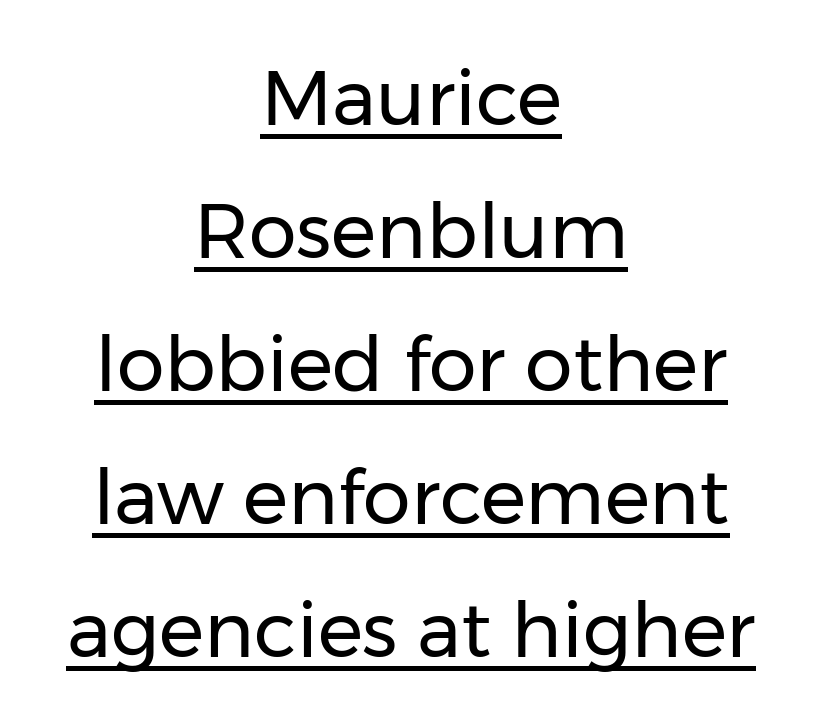
Q: Is the text bold? A: No.
Q: Is the text italic (slanted)? A: No, it is upright.
Q: Is the typeface a serif or a sans-serif typeface? A: Sans-serif.
Q: Is the text underlined? A: Yes.
Q: How is the paragraph aligned? A: Centered.
Q: Is the spacing between letters normal or unusually wide? A: Normal.
Q: Width (condensed, normal, or wide)? A: Normal.
Q: Stroke contrast? A: Low.
Q: x-height? A: Medium.
Q: Monospaced? A: No.
